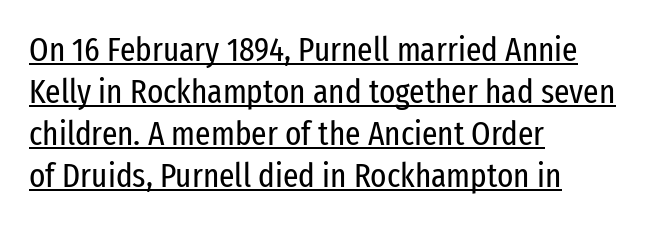
Ink coverage per letter is moderate at most. You could not count columns in this text — the font is proportionally spaced. This is the regular roman posture of the typeface. Teacher's note: observe the even left margin — that is flush-left alignment.
